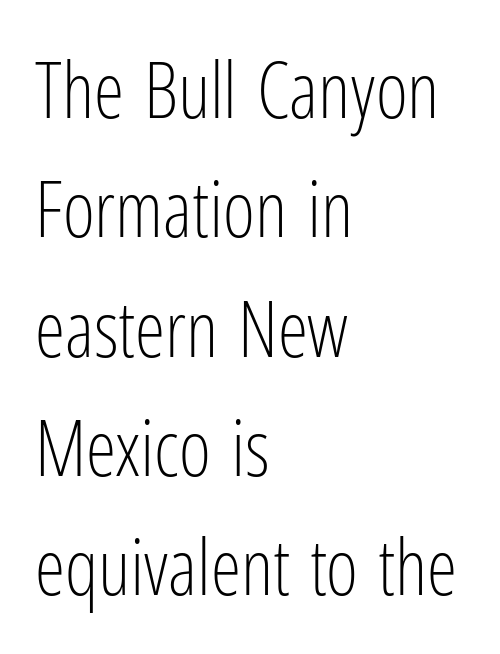
The image shows 77 px light, condensed sans-serif type, upright; set left-aligned, normal line spacing (1.55x), normal letter spacing, not underlined; low stroke contrast and a medium x-height.
